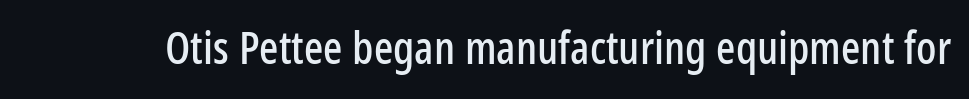
The tracking reads as untouched default to a designer's eye. The designer went with a sans here, leaving each stem footless. The passage shown is typed in a proportional face where columns would drift. Only glyphs here, with clear space below each row.
